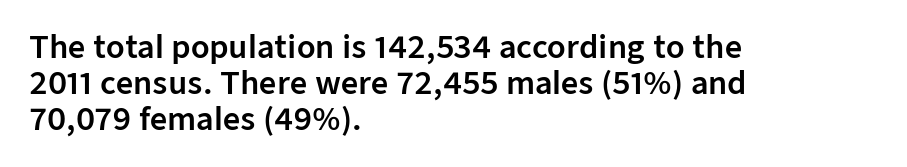
The image shows 30 px sans-serif type, upright; set left-aligned, line spacing 1.2x, normal letter spacing, not underlined; low stroke contrast and a medium x-height.
